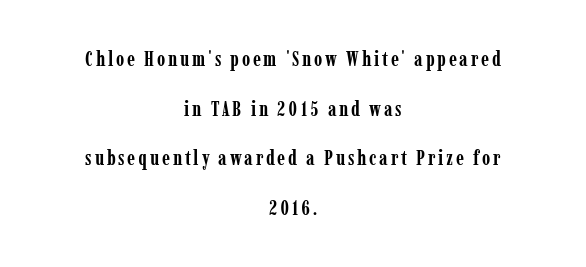
Designer's note — italics off, roman on. A student would call this center alignment; a typographer would say set centered. Does the weight exceed regular? Yes, all the way to bold. Beneath every word, the page is bare. Airy leading.
